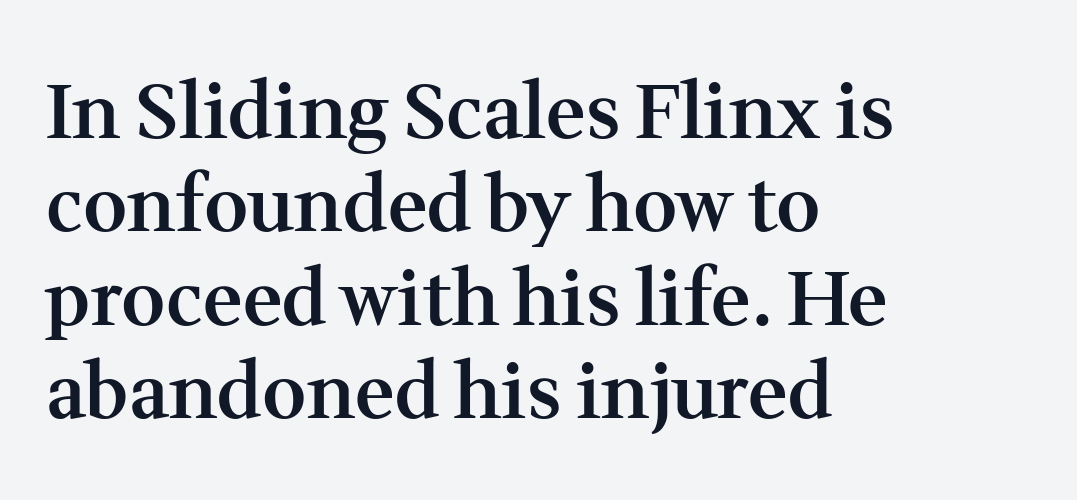
The image shows 76 px semibold serif type, upright; set left-aligned, line spacing 1.23x, normal letter spacing, not underlined; medium stroke contrast and a medium x-height.
